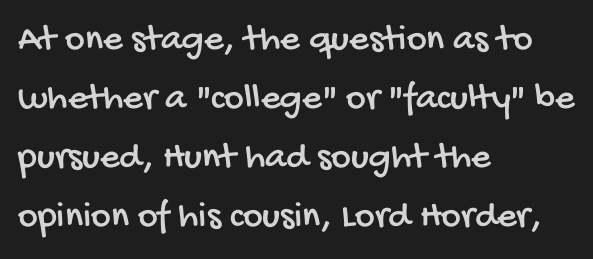
Q: Is the typeface a serif or a sans-serif typeface? A: Sans-serif.
Q: Is the text underlined? A: No.
Q: How is the paragraph aligned? A: Left-aligned.
Q: Is the spacing between letters normal or unusually wide? A: Normal.
Q: Is the spacing between lines tight, normal or loose? A: Normal.
Q: Width (condensed, normal, or wide)? A: Condensed.
Q: Stroke contrast? A: Low.
Q: x-height? A: Large.
Q: Monospaced? A: No.
